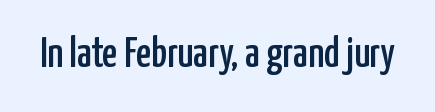
Q: Is the text italic (slanted)? A: No, it is upright.
Q: Is the typeface a serif or a sans-serif typeface? A: Sans-serif.
Q: Is the text underlined? A: No.
Q: Is the spacing between letters normal or unusually wide? A: Normal.
Q: Width (condensed, normal, or wide)? A: Condensed.
Q: Stroke contrast? A: Low.
Q: x-height? A: Medium.
Q: Monospaced? A: No.
